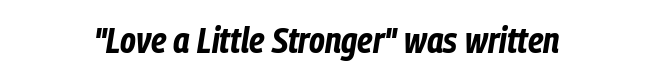
The image shows 36 px bold, condensed type, italic (leaning right); set normal letter spacing, not underlined; low stroke contrast and a medium x-height.
